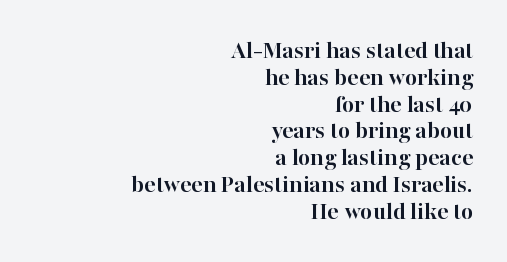
Q: Is the text bold? A: Yes.
Q: Is the text italic (slanted)? A: No, it is upright.
Q: Is the text underlined? A: No.
Q: How is the paragraph aligned? A: Right-aligned.
Q: Is the spacing between letters normal or unusually wide? A: Normal.
Q: Is the spacing between lines tight, normal or loose? A: Tight.
